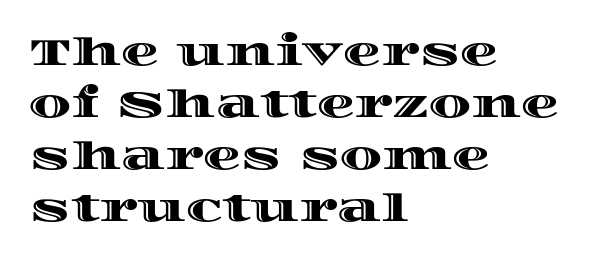
The image shows 38 px wide type, upright; set left-aligned, normal line spacing (1.37x), normal letter spacing, not underlined; a large x-height.
